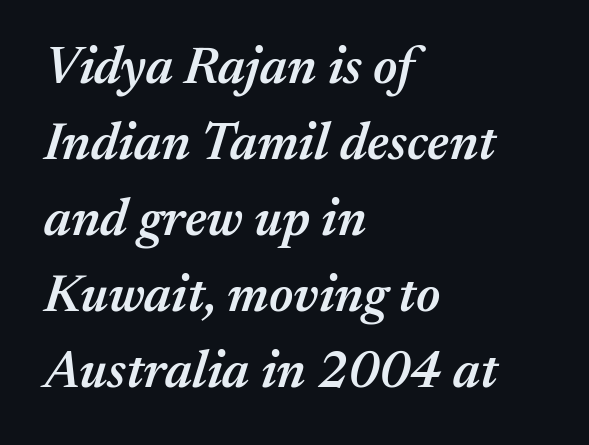
The image shows 52 px semibold type, italic (leaning right); set left-aligned, normal line spacing (1.46x), normal letter spacing, not underlined; medium stroke contrast and a medium x-height.
